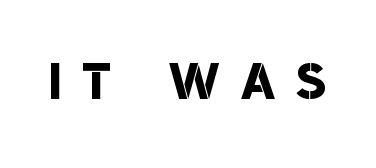
{"serif": "no", "bold": "semi", "weight": "semibold", "width": "condensed", "stroke_contrast": "low", "x_height": "large", "monospaced": "no", "underline": "no", "letter_spacing": "wide", "letter_spacing_em": 0.32, "glyph_px": 67}
